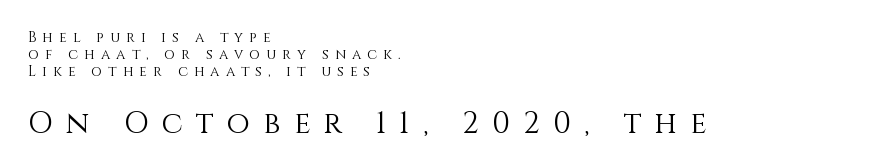
The image shows 30 px light type, upright; set left-aligned, line spacing 1.22x, unusually wide letter spacing (+0.44 em), not underlined; the second (bottom) block is 2.14x larger; medium stroke contrast and a large x-height.
